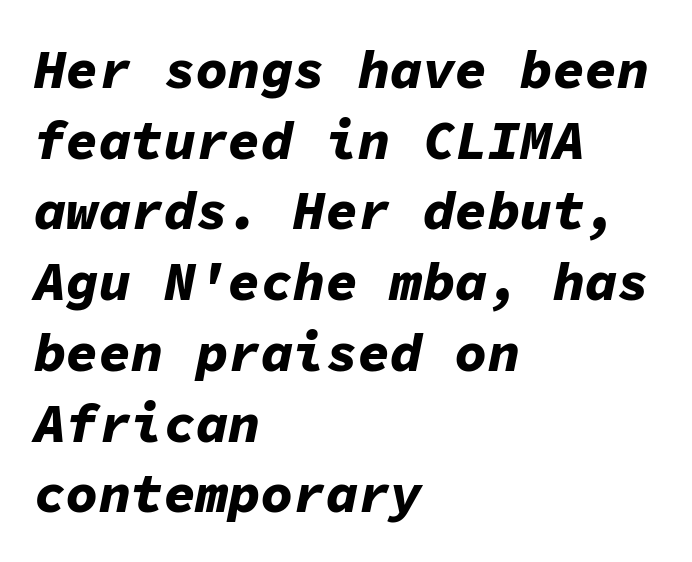
Each new line begins a customary step beneath the previous one. Looking at the ascenders, they clearly lean. Caption: bold face, heavy strokes. Each word holds together tightly as a unit, with standard inter-letter gaps. Here the designer chose a console-style face with uniform glyph widths.
